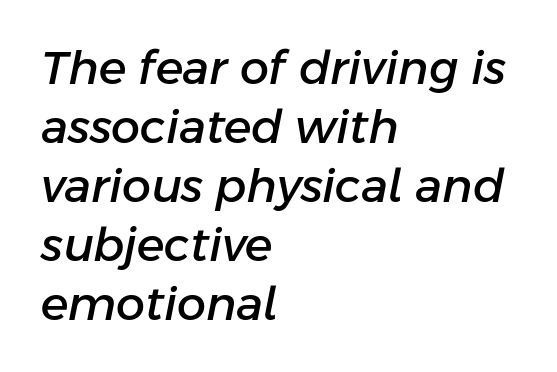
The image shows 46 px text type, italic (leaning right); set left-aligned, normal line spacing (1.28x), normal letter spacing, not underlined; low stroke contrast and a medium x-height.
